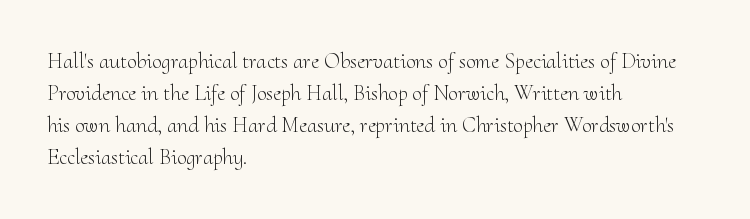
Weight: in the light-to-regular range. These lines keep a tight, regular rhythm from letter to letter. Any mark beneath the type? The region is blank. Left-aligned paragraph, ragged on the right. If you drew a line through each stem, it would be perfectly vertical. Honestly, the row spacing looks completely unremarkable.
